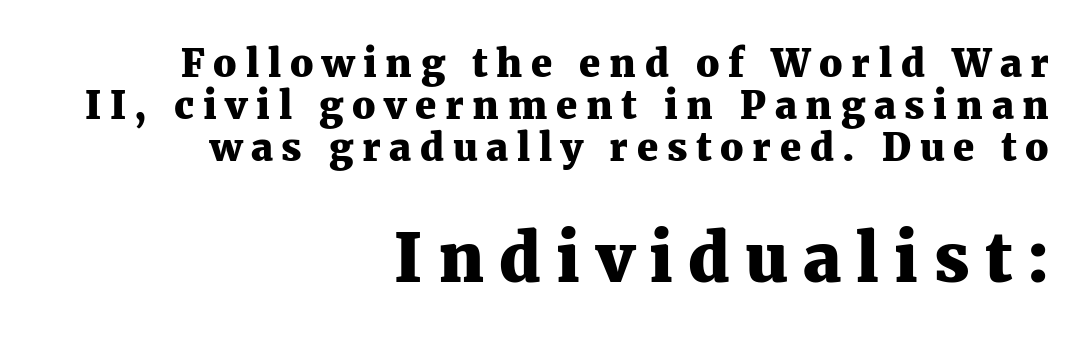
Q: Is the text bold? A: Yes.
Q: Is the text italic (slanted)? A: No, it is upright.
Q: Is the typeface a serif or a sans-serif typeface? A: Serif.
Q: Is the text underlined? A: No.
Q: How is the paragraph aligned? A: Right-aligned.
Q: Is the spacing between letters normal or unusually wide? A: Unusually wide.
Q: Is the spacing between lines tight, normal or loose? A: Tight.
Q: Which block of text is set in a larger size, the first (top) or the second (bottom)? A: The second (bottom) one.
Q: Width (condensed, normal, or wide)? A: Normal.
Q: Stroke contrast? A: Medium.
Q: x-height? A: Medium.
Q: Monospaced? A: No.
